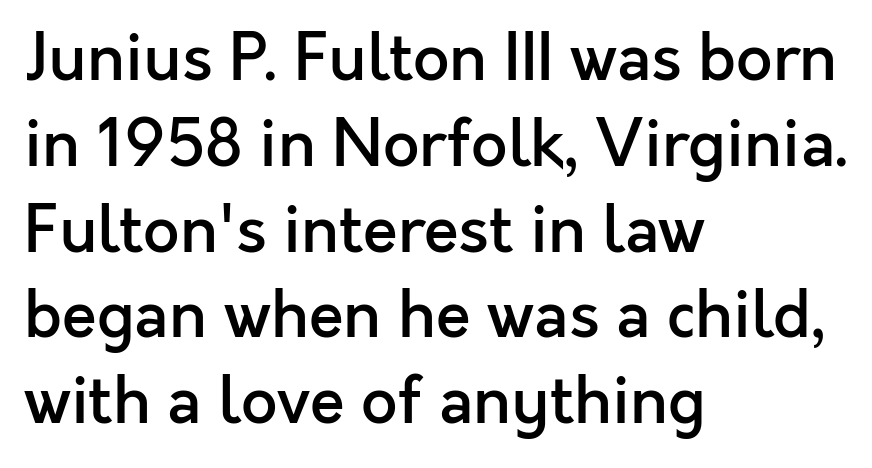
The image shows 64 px semibold sans-serif type, upright; set left-aligned, normal line spacing (1.34x), normal letter spacing, not underlined; a medium x-height.
